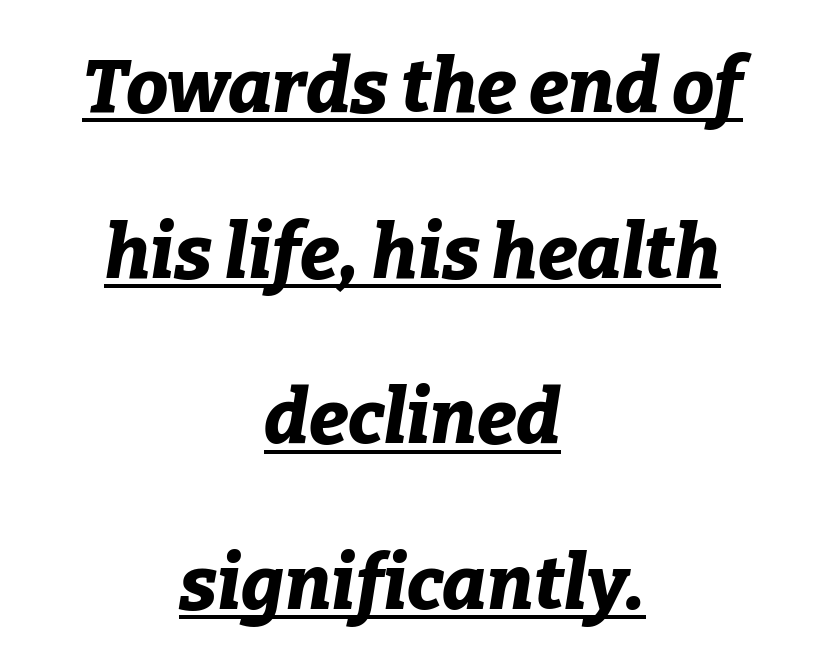
Q: Is the text bold? A: Yes.
Q: Is the text italic (slanted)? A: Yes, it leans right by about 9 degrees.
Q: Is the text underlined? A: Yes.
Q: How is the paragraph aligned? A: Centered.
Q: Is the spacing between letters normal or unusually wide? A: Normal.
Q: Is the spacing between lines tight, normal or loose? A: Loose.
Q: Width (condensed, normal, or wide)? A: Normal.
Q: Stroke contrast? A: Low.
Q: x-height? A: Medium.
Q: Monospaced? A: No.
